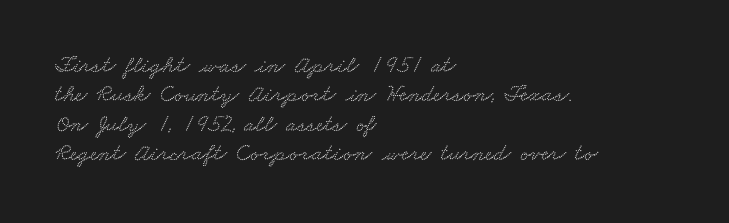
The image shows 24 px text type; set left-aligned, line spacing 1.22x, normal letter spacing, not underlined.
